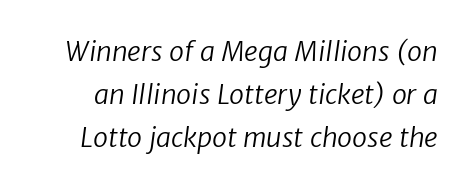
Q: Is the text bold? A: No.
Q: Is the text underlined? A: No.
Q: Is the spacing between letters normal or unusually wide? A: Normal.
Q: Is the spacing between lines tight, normal or loose? A: Normal.
